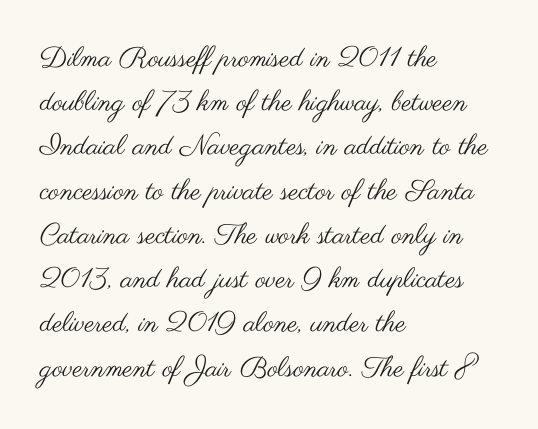
The image shows 28 px regular-weight, wide sans-serif type; set left-aligned, normal line spacing (1.58x), normal letter spacing, not underlined; medium stroke contrast and a small x-height.
